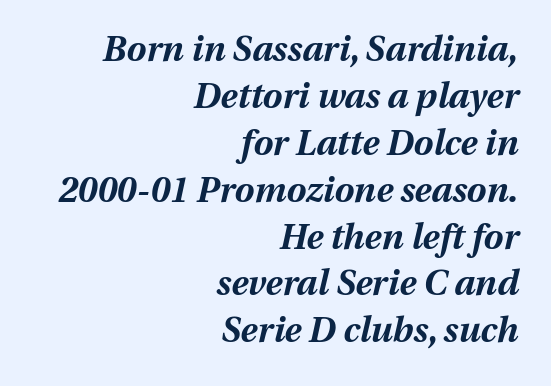
{"italic": "yes", "lean": "right", "slant_degrees": 13, "bold": "yes", "weight": "bold", "width": "normal", "stroke_contrast": "medium", "x_height": "medium", "monospaced": "no", "underline": "no", "align": "right", "line_spacing": "normal", "line_spacing_ratio": 1.34, "letter_spacing": "normal", "letter_spacing_em": 0.0, "glyph_px": 35}
